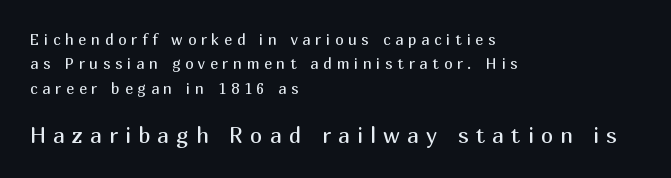
This rendering features lettering with no underline. Vertical stems look standard width or narrower in stroke. Between these two stacked blocks, the lower one wins on size. Vertically, the passage feels balanced, rows spaced as you'd expect.
